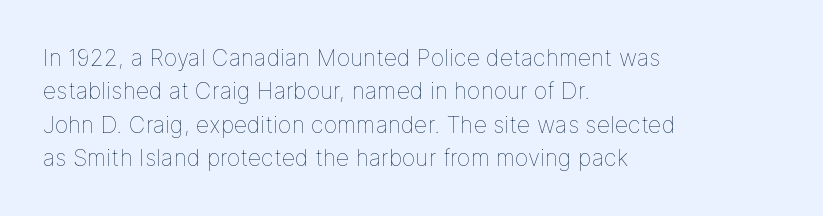
The image shows 23 px text type, upright; set left-aligned, normal line spacing (1.45x), normal letter spacing, not underlined.
